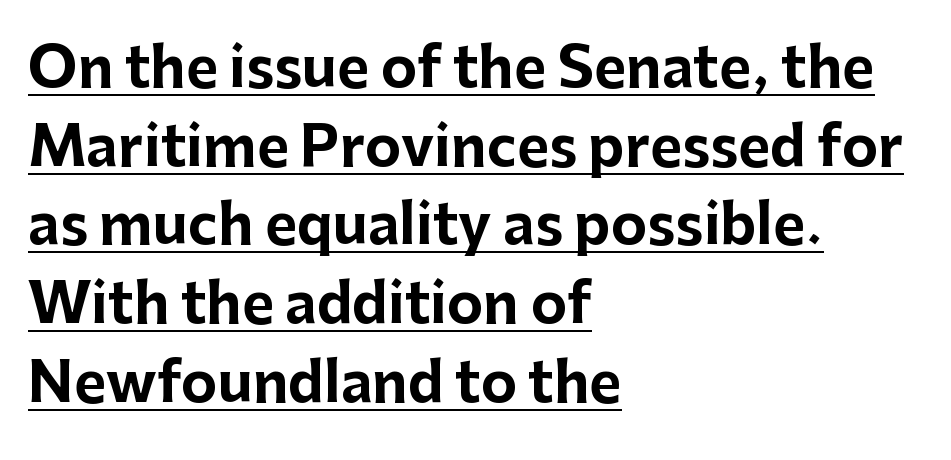
Q: Is the text bold? A: Yes.
Q: Is the text italic (slanted)? A: No, it is upright.
Q: Is the typeface a serif or a sans-serif typeface? A: Sans-serif.
Q: Is the text underlined? A: Yes.
Q: How is the paragraph aligned? A: Left-aligned.
Q: Is the spacing between letters normal or unusually wide? A: Normal.
Q: Is the spacing between lines tight, normal or loose? A: Normal.
Q: Width (condensed, normal, or wide)? A: Normal.
Q: Stroke contrast? A: Low.
Q: x-height? A: Medium.
Q: Monospaced? A: No.
